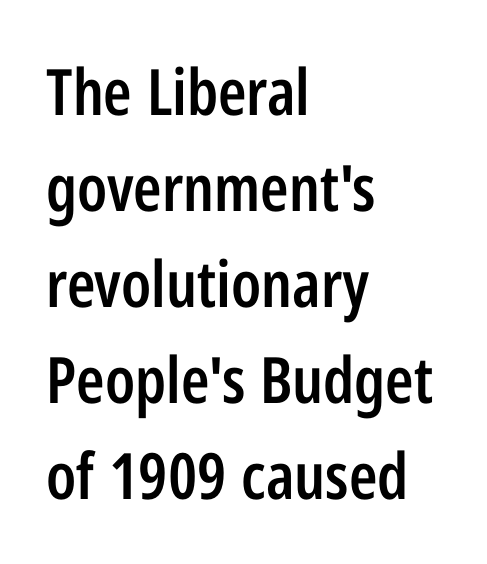
The image shows 64 px semibold, condensed sans-serif type, upright; set left-aligned, normal line spacing (1.5x), normal letter spacing, not underlined; low stroke contrast and a medium x-height.
